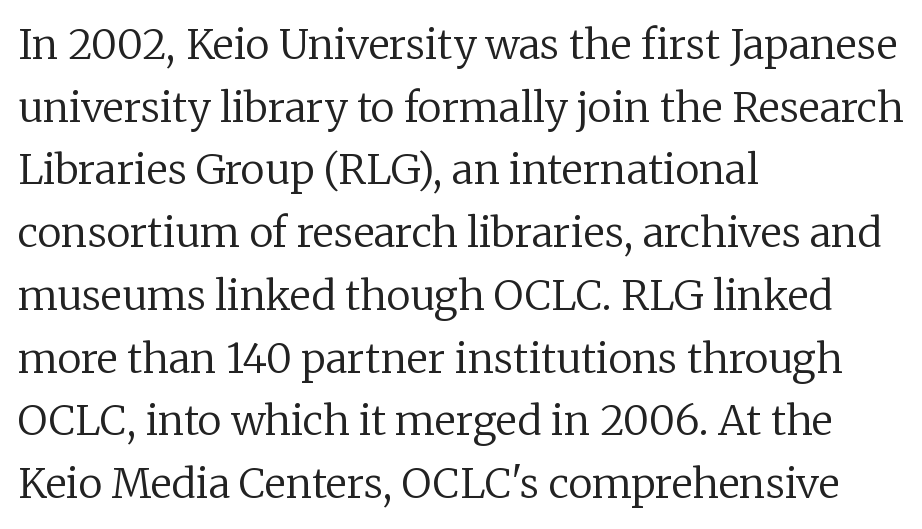
{"serif": "yes", "italic": "no", "bold": "no", "weight": "regular", "width": "normal", "stroke_contrast": "low", "x_height": "medium", "monospaced": "no", "underline": "no", "align": "left", "line_spacing": "normal", "line_spacing_ratio": 1.53, "letter_spacing": "normal", "letter_spacing_em": 0.0, "glyph_px": 41}
